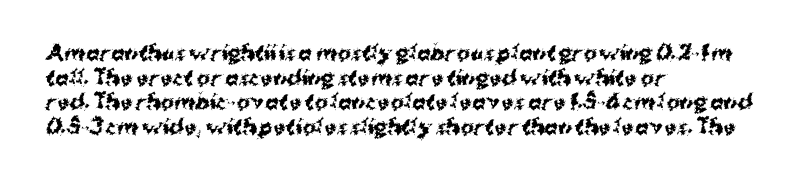
Q: Is the text bold? A: Yes.
Q: Is the text italic (slanted)? A: Yes.
Q: Is the text underlined? A: No.
Q: How is the paragraph aligned? A: Left-aligned.
Q: Is the spacing between letters normal or unusually wide? A: Normal.
